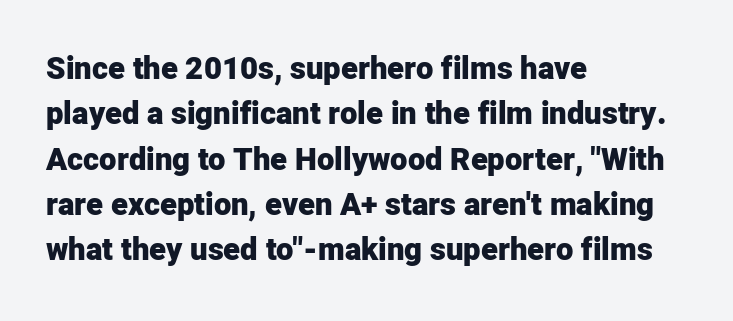
{"serif": "no", "italic": "no", "bold": "yes", "weight": "heavy", "width": "normal", "stroke_contrast": "low", "x_height": "medium", "monospaced": "no", "underline": "no", "align": "left", "line_spacing": "normal", "line_spacing_ratio": 1.46, "letter_spacing": "normal", "letter_spacing_em": 0.0, "glyph_px": 31}
